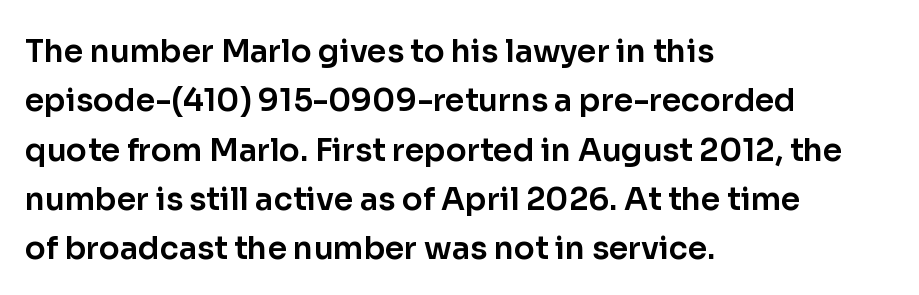
The image shows 31 px sans-serif type, upright; set left-aligned, normal line spacing (1.59x), normal letter spacing, not underlined; low stroke contrast and a medium x-height.
